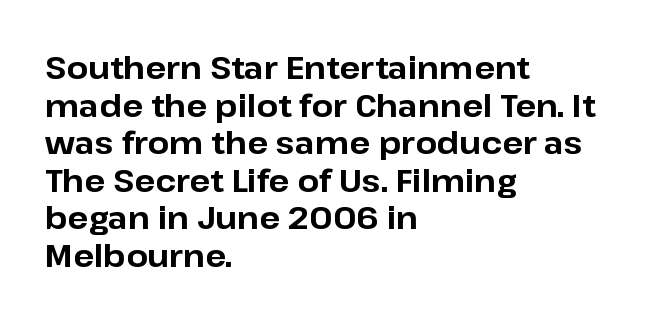
{"serif": "no", "italic": "no", "bold": "yes", "weight": "bold", "width": "normal", "stroke_contrast": "low", "x_height": "medium", "monospaced": "no", "underline": "no", "align": "left", "line_spacing_ratio": 1.21, "letter_spacing": "normal", "letter_spacing_em": 0.0, "glyph_px": 31}
